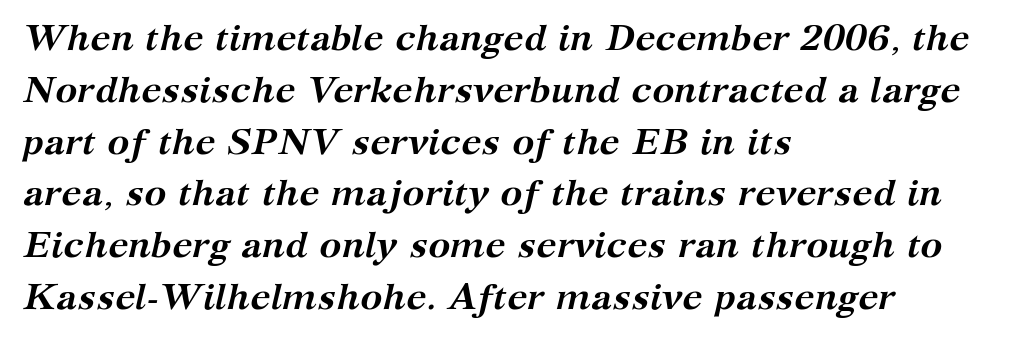
Q: Is the text bold? A: Yes.
Q: Is the text italic (slanted)? A: Yes, it leans right by about 12 degrees.
Q: Is the typeface a serif or a sans-serif typeface? A: Serif.
Q: Is the text underlined? A: No.
Q: How is the paragraph aligned? A: Left-aligned.
Q: Is the spacing between letters normal or unusually wide? A: Normal.
Q: Is the spacing between lines tight, normal or loose? A: Normal.
Q: Width (condensed, normal, or wide)? A: Normal.
Q: Stroke contrast? A: Medium.
Q: x-height? A: Medium.
Q: Monospaced? A: No.
